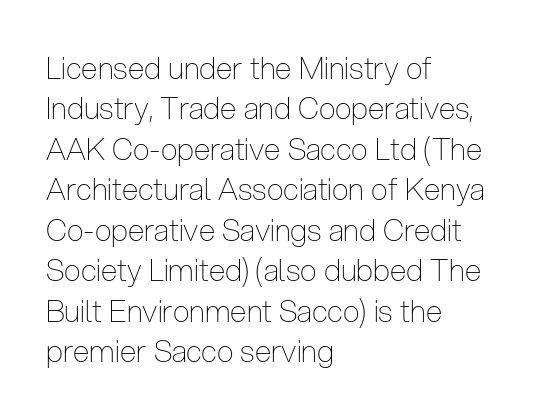
The area under the type is left untouched. Horizontally, the lines are justified to the leading edge only. Regular leading. Glyph-to-glyph distance matches everyday printed text. Italic? Not at all — the glyphs are vertical. Think of a printed novel: that variable character pitch is what you see here.
